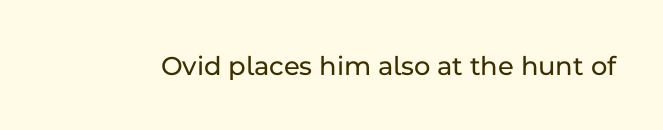
The image shows 28 px sans-serif type, upright; set normal letter spacing, not underlined; low stroke contrast and a medium x-height.
